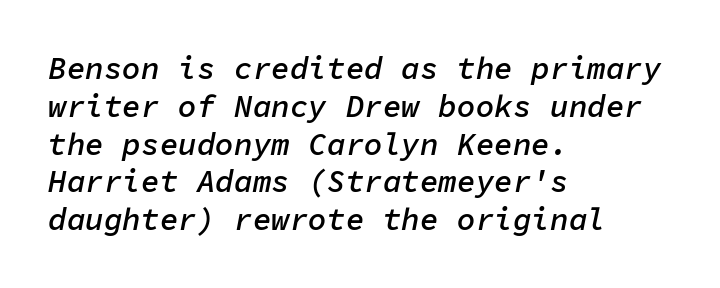
The image shows 31 px semibold type, italic (leaning right), monospaced; set left-aligned, line spacing 1.22x, normal letter spacing, not underlined; low stroke contrast and a medium x-height.
